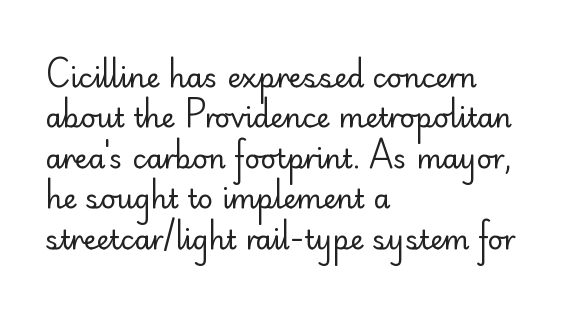
Q: Is the text bold? A: No.
Q: Is the text italic (slanted)? A: No, it is upright.
Q: Is the text underlined? A: No.
Q: How is the paragraph aligned? A: Left-aligned.
Q: Is the spacing between letters normal or unusually wide? A: Normal.
Q: Is the spacing between lines tight, normal or loose? A: Normal.
